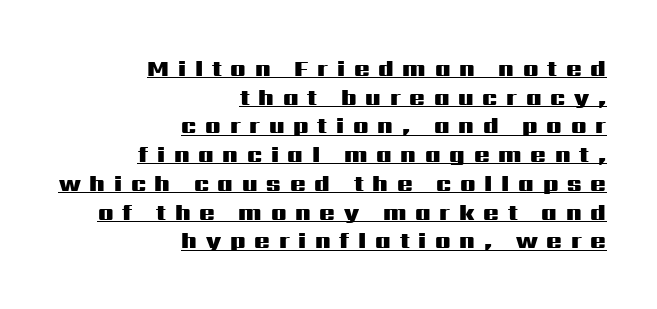
Q: Is the text bold? A: Yes.
Q: Is the text italic (slanted)? A: No, it is upright.
Q: Is the text underlined? A: Yes.
Q: How is the paragraph aligned? A: Right-aligned.
Q: Is the spacing between letters normal or unusually wide? A: Unusually wide.
Q: Is the spacing between lines tight, normal or loose? A: Normal.
